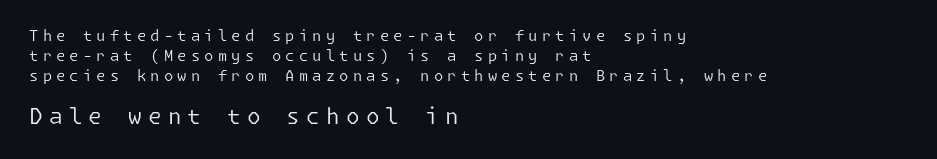
The string is rendered with underlining switched off. The line-height multiplier appears to be the usual default. Stems here are at most as thick as an everyday book face. Here the second block reads like a headline and the first like body copy.
